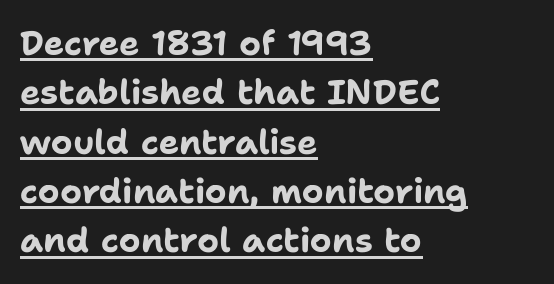
The image shows 34 px bold sans-serif type, upright; set left-aligned, normal line spacing (1.45x), normal letter spacing, underlined; low stroke contrast and a medium x-height.
